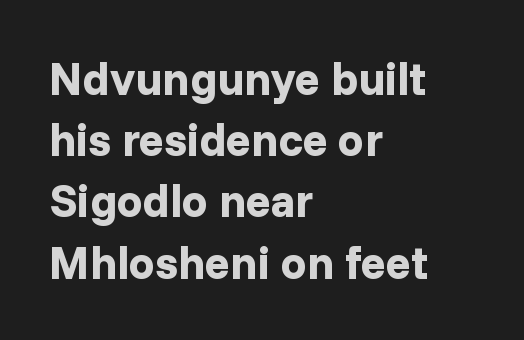
Q: Is the text bold? A: Yes.
Q: Is the text italic (slanted)? A: No, it is upright.
Q: Is the typeface a serif or a sans-serif typeface? A: Sans-serif.
Q: Is the text underlined? A: No.
Q: How is the paragraph aligned? A: Left-aligned.
Q: Is the spacing between letters normal or unusually wide? A: Normal.
Q: Is the spacing between lines tight, normal or loose? A: Normal.
Q: Width (condensed, normal, or wide)? A: Normal.
Q: Stroke contrast? A: Low.
Q: x-height? A: Medium.
Q: Monospaced? A: No.
